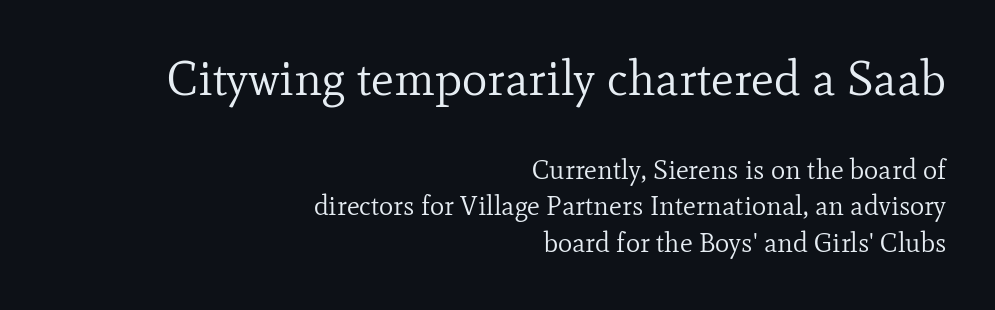
Reading top to bottom, the characters get smaller at the block break. Italic? Not at all — the glyphs are vertical. Each letter keeps its own natural width here, so spacing adapts to shape. What's the leading like? Ordinary, nothing unusual.
